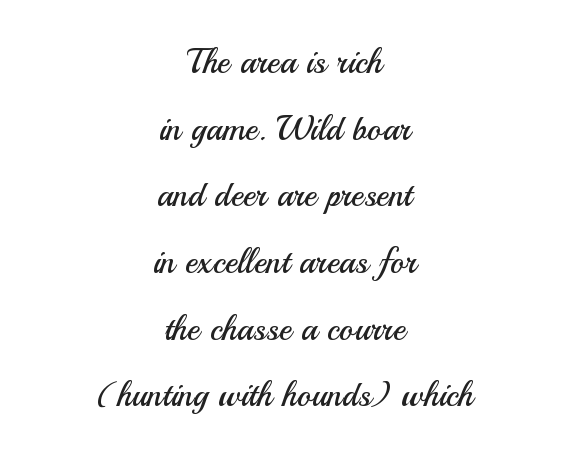
The image shows 34 px regular-weight sans-serif type; set centered, loose line spacing (1.96x), normal letter spacing, not underlined; medium stroke contrast and a small x-height.
